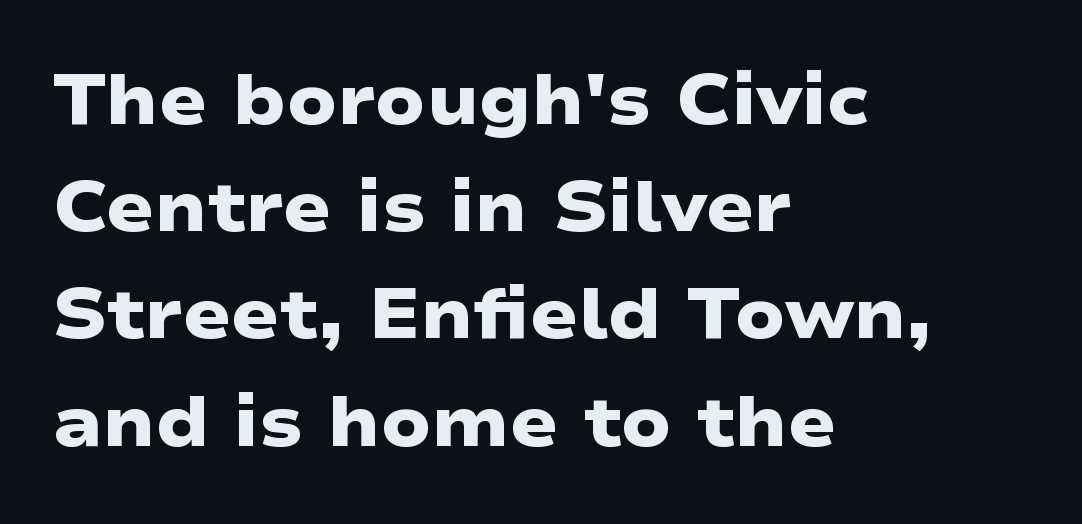
The image shows 71 px heavy, wide sans-serif type; set left-aligned, normal line spacing (1.51x), normal letter spacing, not underlined; low stroke contrast and a medium x-height.
